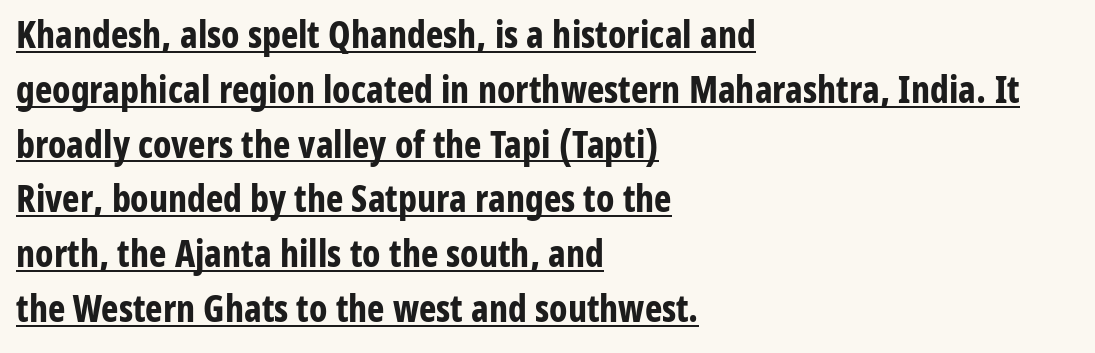
Q: Is the text bold? A: Yes.
Q: Is the text italic (slanted)? A: No, it is upright.
Q: Is the typeface a serif or a sans-serif typeface? A: Sans-serif.
Q: Is the text underlined? A: Yes.
Q: How is the paragraph aligned? A: Left-aligned.
Q: Is the spacing between letters normal or unusually wide? A: Normal.
Q: Is the spacing between lines tight, normal or loose? A: Normal.
Q: Width (condensed, normal, or wide)? A: Condensed.
Q: Stroke contrast? A: Low.
Q: x-height? A: Medium.
Q: Monospaced? A: No.
